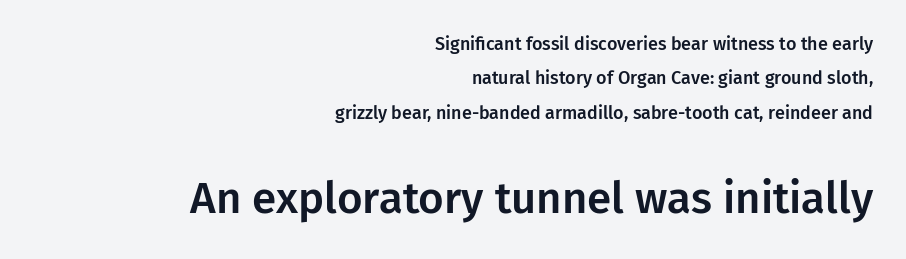
{"serif": "no", "italic": "no", "width": "normal", "stroke_contrast": "low", "x_height": "medium", "monospaced": "no", "underline": "no", "align": "right", "line_spacing": "loose", "line_spacing_ratio": 1.91, "letter_spacing": "normal", "letter_spacing_em": 0.0, "larger_block": "second", "size_ratio": 2.44, "glyph_px": 44}
